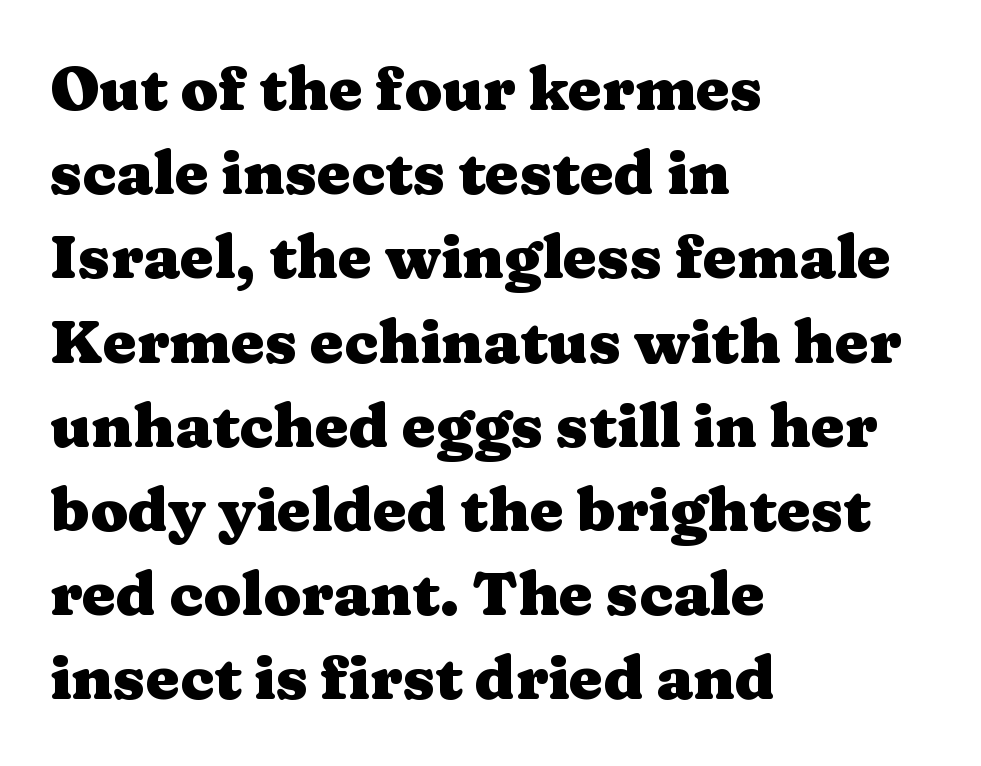
Unlike a clean sans, this face finishes its strokes with serifs. This is the regular roman posture of the typeface. Words float on clear page, feet unadorned. This sample is left-justified, so line endings fall wherever the words run out. Here the glyphs are tracked normally, forming tight word shapes. Heavy-handed strokes throughout: this text is bold.
